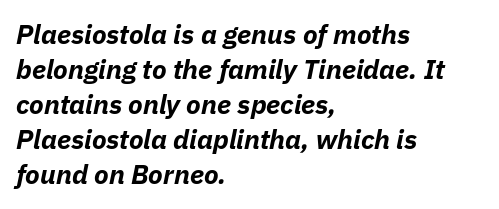
{"italic": "yes", "lean": "right", "slant_degrees": 11, "bold": "yes", "underline": "no", "align": "left", "line_spacing": "normal", "line_spacing_ratio": 1.3, "letter_spacing": "normal", "letter_spacing_em": 0.0, "glyph_px": 27}
